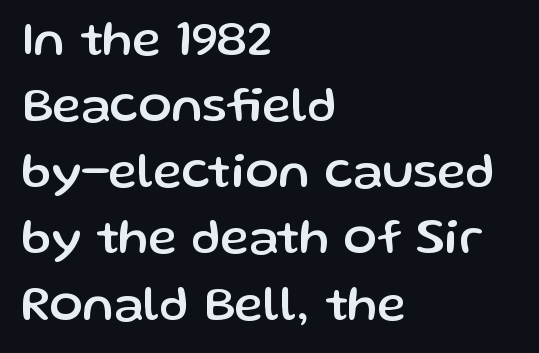
Each row of text sits above clean, open space. The lettering stays uniformly vertical, giving the passage a roman look. You could not count columns in this text — the font is proportionally spaced. Compared with typical body copy, the letter spacing here is the same. Interline gaps are of average width in this sample.
